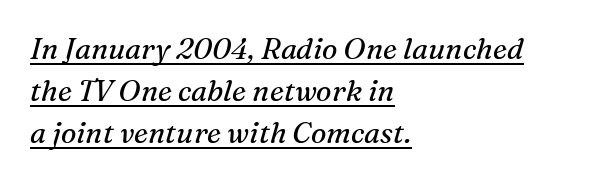
Nothing heavy about these letters — not bold at all. Italic: yes, the glyphs are oblique. How would I describe the line gaps? Plain and ordinary. The glyphs are accompanied by a horizontal stroke just below them.
